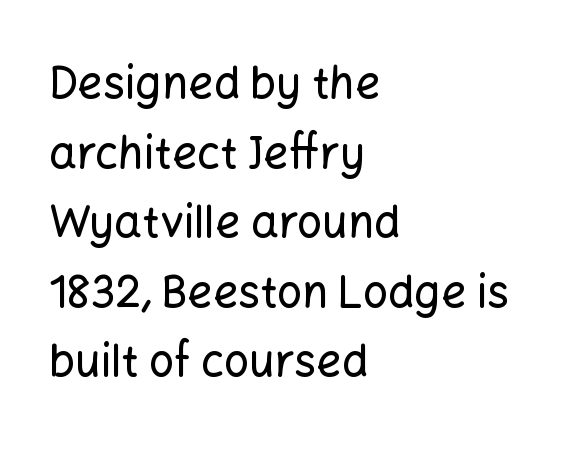
{"serif": "no", "italic": "no", "width": "normal", "stroke_contrast": "low", "x_height": "medium", "monospaced": "no", "underline": "no", "align": "left", "line_spacing": "normal", "line_spacing_ratio": 1.58, "letter_spacing": "normal", "letter_spacing_em": 0.0, "glyph_px": 44}
